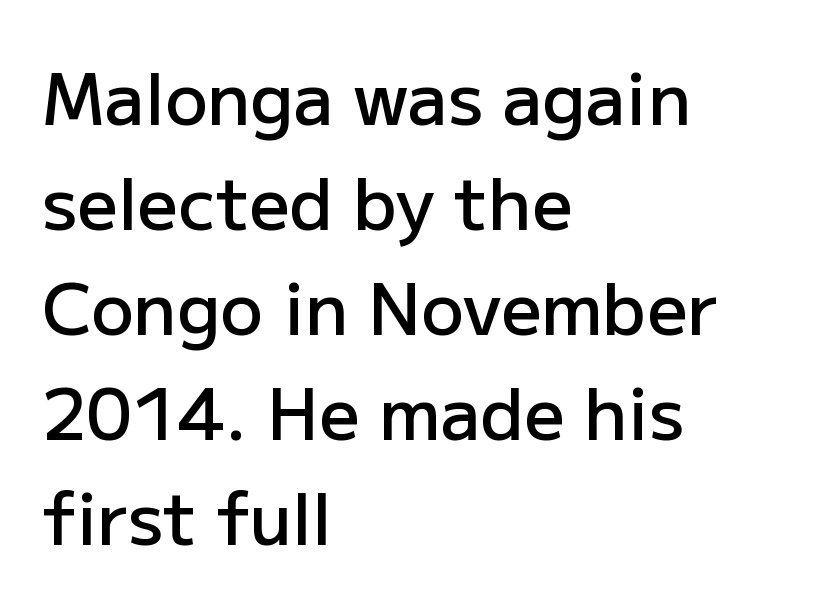
{"serif": "no", "italic": "no", "bold": "semi", "weight": "semibold", "width": "normal", "stroke_contrast": "low", "x_height": "medium", "monospaced": "no", "underline": "no", "align": "left", "line_spacing": "normal", "line_spacing_ratio": 1.48, "letter_spacing": "normal", "letter_spacing_em": 0.0, "glyph_px": 71}
